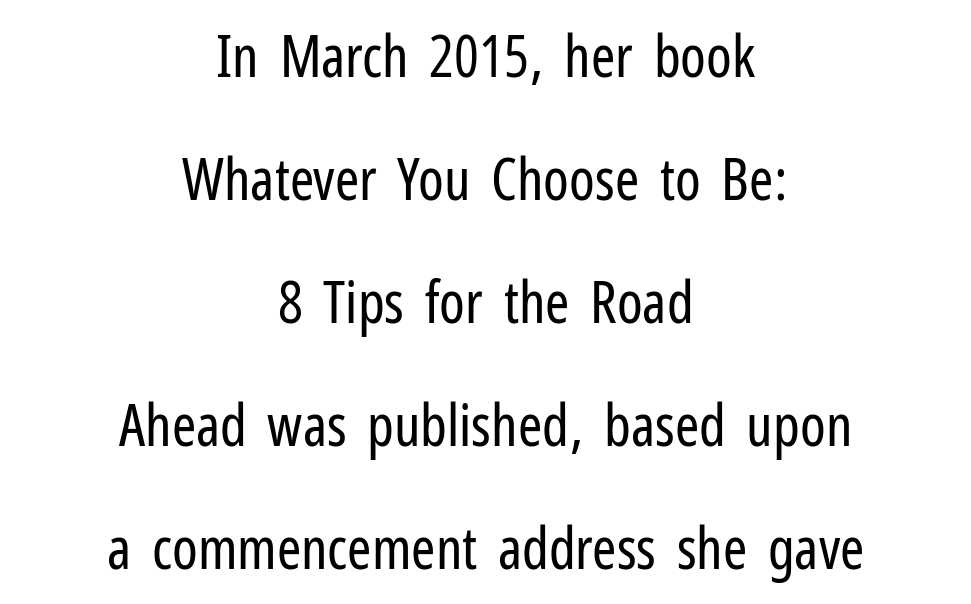
{"serif": "no", "italic": "no", "bold": "no", "weight": "regular", "width": "condensed", "stroke_contrast": "low", "x_height": "medium", "monospaced": "no", "underline": "no", "align": "center", "line_spacing": "loose", "line_spacing_ratio": 2.12, "letter_spacing": "normal", "letter_spacing_em": 0.0, "glyph_px": 58}
